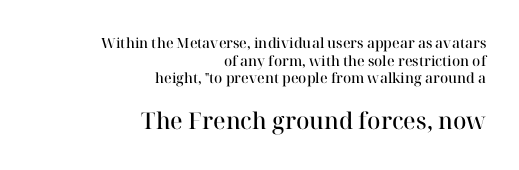
Q: Is the text bold? A: Semi-bold.
Q: Is the text italic (slanted)? A: No, it is upright.
Q: Is the text underlined? A: No.
Q: How is the paragraph aligned? A: Right-aligned.
Q: Is the spacing between letters normal or unusually wide? A: Normal.
Q: Is the spacing between lines tight, normal or loose? A: Normal.
Q: Which block of text is set in a larger size, the first (top) or the second (bottom)? A: The second (bottom) one.
